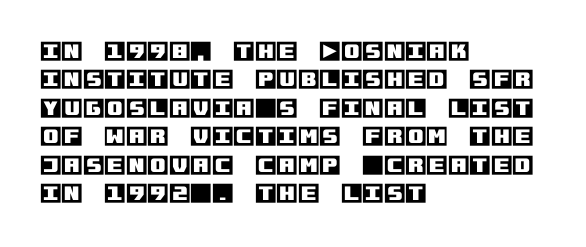
Q: Is the text italic (slanted)? A: No, it is upright.
Q: Is the text underlined? A: No.
Q: How is the paragraph aligned? A: Left-aligned.
Q: Is the spacing between letters normal or unusually wide? A: Normal.
Q: Is the spacing between lines tight, normal or loose? A: Normal.
